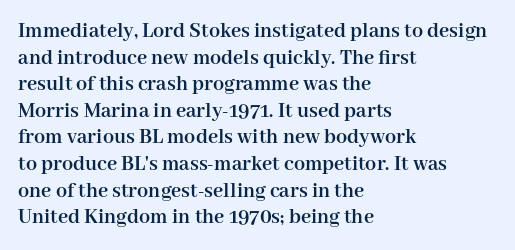
{"italic": "no", "bold": "yes", "underline": "no", "align": "left", "line_spacing_ratio": 1.21, "letter_spacing": "normal", "letter_spacing_em": 0.0, "glyph_px": 22}
